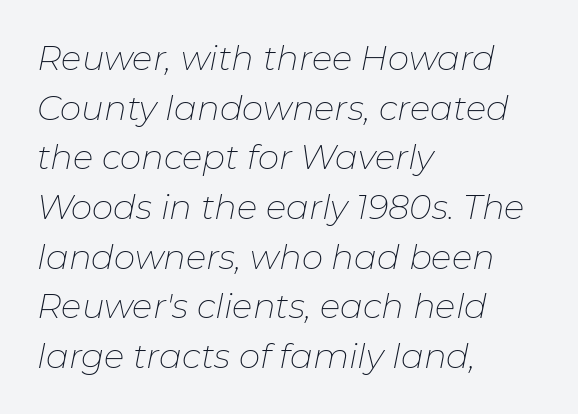
{"italic": "yes", "lean": "right", "slant_degrees": 11, "bold": "no", "weight": "thin", "width": "normal", "stroke_contrast": "low", "x_height": "medium", "monospaced": "no", "underline": "no", "align": "left", "line_spacing": "normal", "line_spacing_ratio": 1.46, "letter_spacing": "normal", "letter_spacing_em": 0.0, "glyph_px": 34}
